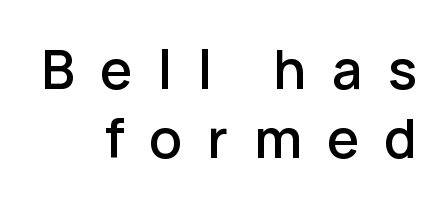
{"serif": "no", "italic": "no", "width": "normal", "stroke_contrast": "low", "x_height": "medium", "monospaced": "no", "underline": "no", "align": "right", "line_spacing": "normal", "line_spacing_ratio": 1.27, "letter_spacing": "wide", "letter_spacing_em": 0.47, "glyph_px": 54}
